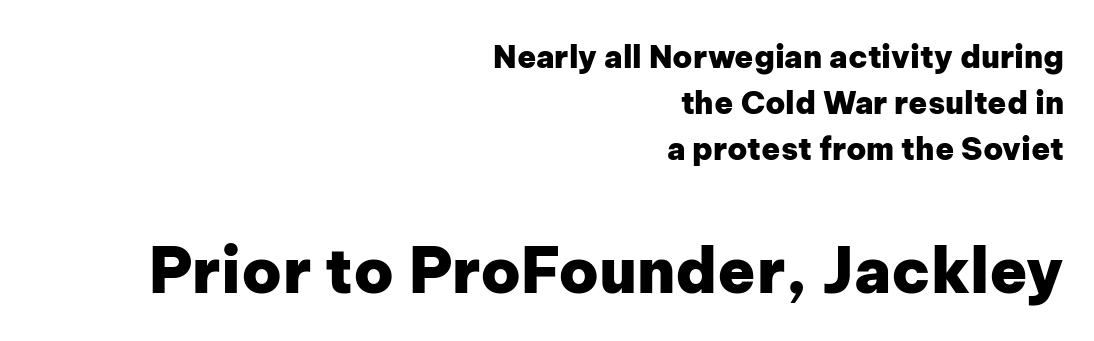
Q: Is the text bold? A: Yes.
Q: Is the text italic (slanted)? A: No, it is upright.
Q: Is the typeface a serif or a sans-serif typeface? A: Sans-serif.
Q: Is the text underlined? A: No.
Q: How is the paragraph aligned? A: Right-aligned.
Q: Is the spacing between letters normal or unusually wide? A: Normal.
Q: Is the spacing between lines tight, normal or loose? A: Normal.
Q: Which block of text is set in a larger size, the first (top) or the second (bottom)? A: The second (bottom) one.
Q: Width (condensed, normal, or wide)? A: Normal.
Q: Stroke contrast? A: Low.
Q: x-height? A: Medium.
Q: Monospaced? A: No.
